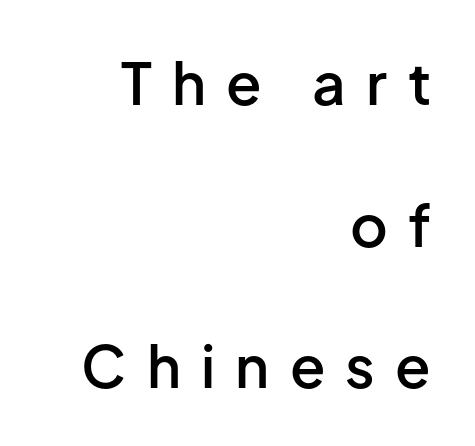
Q: Is the text bold? A: Semi-bold.
Q: Is the text italic (slanted)? A: No, it is upright.
Q: Is the typeface a serif or a sans-serif typeface? A: Sans-serif.
Q: Is the text underlined? A: No.
Q: How is the paragraph aligned? A: Right-aligned.
Q: Is the spacing between letters normal or unusually wide? A: Unusually wide.
Q: Is the spacing between lines tight, normal or loose? A: Loose.
Q: Width (condensed, normal, or wide)? A: Normal.
Q: Stroke contrast? A: Low.
Q: x-height? A: Medium.
Q: Monospaced? A: No.
